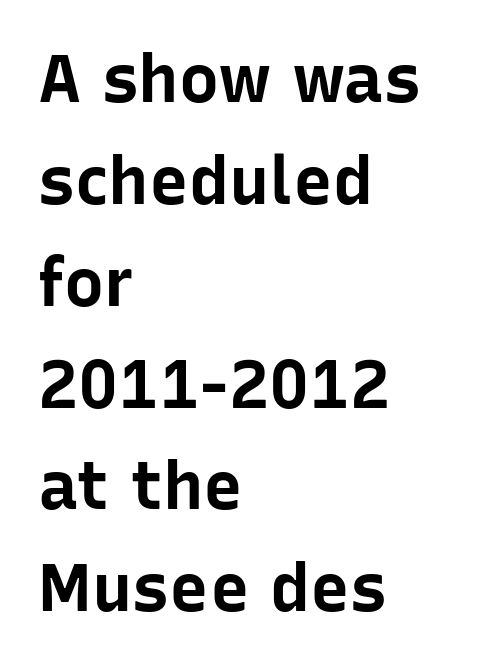
Q: Is the text bold? A: Yes.
Q: Is the text italic (slanted)? A: No, it is upright.
Q: Is the typeface a serif or a sans-serif typeface? A: Sans-serif.
Q: Is the text underlined? A: No.
Q: How is the paragraph aligned? A: Left-aligned.
Q: Is the spacing between letters normal or unusually wide? A: Normal.
Q: Is the spacing between lines tight, normal or loose? A: Normal.
Q: Width (condensed, normal, or wide)? A: Normal.
Q: Stroke contrast? A: Low.
Q: x-height? A: Medium.
Q: Monospaced? A: No.
